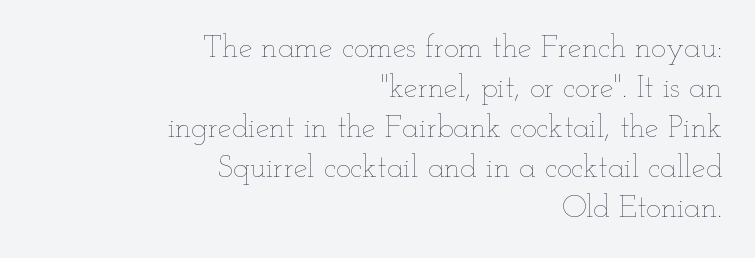
{"italic": "no", "bold": "no", "weight": "thin", "width": "wide", "stroke_contrast": "low", "x_height": "small", "monospaced": "no", "underline": "no", "align": "right", "line_spacing": "normal", "line_spacing_ratio": 1.29, "letter_spacing": "normal", "letter_spacing_em": 0.0, "glyph_px": 31}
